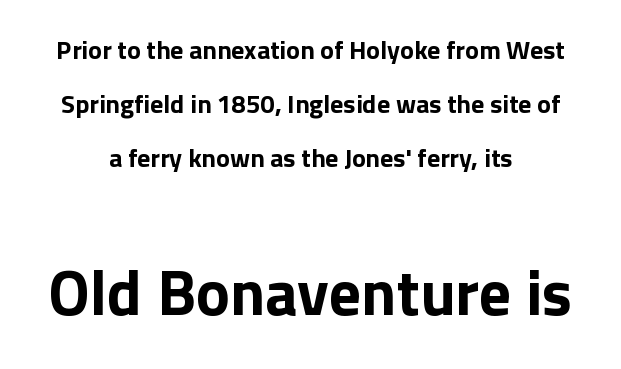
The image shows 64 px bold sans-serif type, upright; set centered, loose line spacing (2.07x), normal letter spacing, not underlined; the second (bottom) block is 2.46x larger; a medium x-height.
